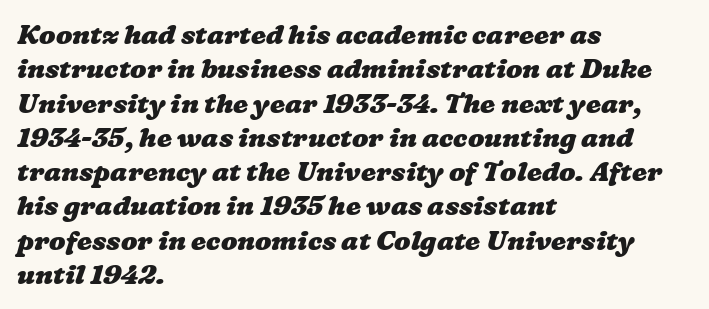
The image shows 27 px bold type; set left-aligned, normal line spacing (1.27x), normal letter spacing, not underlined.
